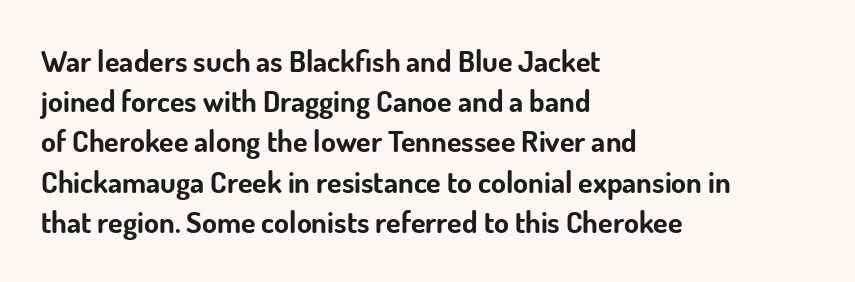
Q: Is the text bold? A: Yes.
Q: Is the text italic (slanted)? A: No, it is upright.
Q: Is the typeface a serif or a sans-serif typeface? A: Sans-serif.
Q: Is the text underlined? A: No.
Q: How is the paragraph aligned? A: Left-aligned.
Q: Is the spacing between letters normal or unusually wide? A: Normal.
Q: Is the spacing between lines tight, normal or loose? A: Normal.
Q: Width (condensed, normal, or wide)? A: Normal.
Q: Stroke contrast? A: Low.
Q: x-height? A: Small.
Q: Monospaced? A: No.
